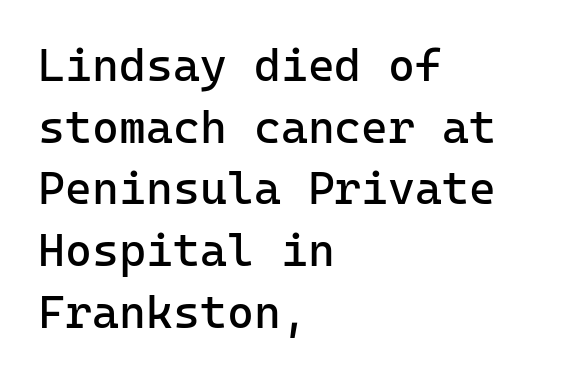
The paragraph shown leans on its left margin. A typesetter would call this leading conventional body-copy spacing. This is the regular roman posture of the typeface. Nobody touched the tracking dial on this one. Unmarked baselines from the first word to the last.
